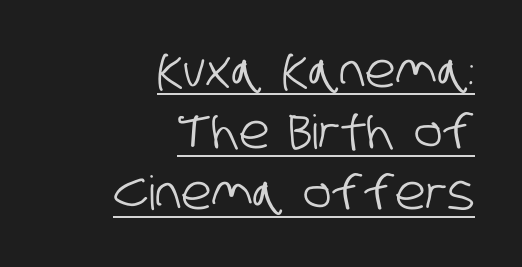
Q: Is the typeface a serif or a sans-serif typeface? A: Sans-serif.
Q: Is the text underlined? A: Yes.
Q: How is the paragraph aligned? A: Right-aligned.
Q: Is the spacing between letters normal or unusually wide? A: Normal.
Q: Is the spacing between lines tight, normal or loose? A: Normal.
Q: Width (condensed, normal, or wide)? A: Condensed.
Q: Stroke contrast? A: Low.
Q: x-height? A: Large.
Q: Monospaced? A: No.
